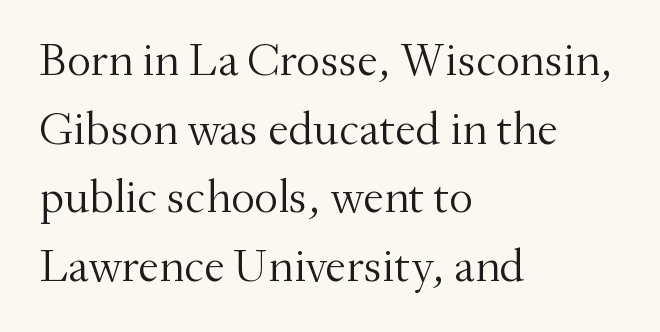
The image shows 47 px light serif type, upright; set left-aligned, normal line spacing (1.46x), normal letter spacing, not underlined; medium stroke contrast and a small x-height.
